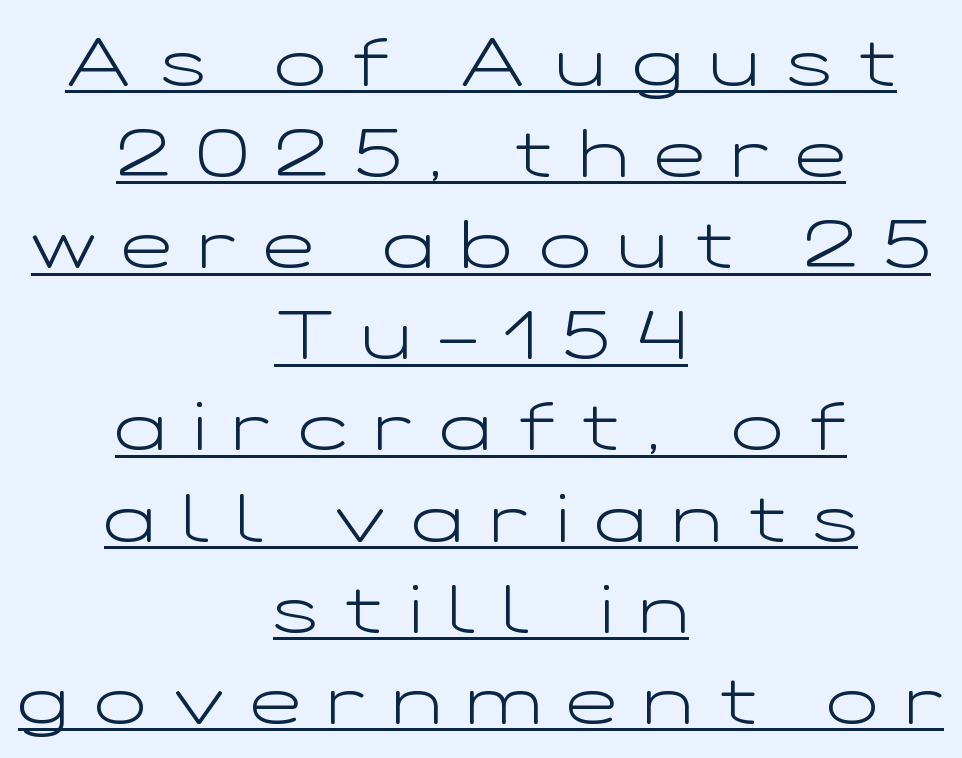
Q: Is the text bold? A: No.
Q: Is the text italic (slanted)? A: No, it is upright.
Q: Is the typeface a serif or a sans-serif typeface? A: Sans-serif.
Q: Is the text underlined? A: Yes.
Q: How is the paragraph aligned? A: Centered.
Q: Is the spacing between letters normal or unusually wide? A: Unusually wide.
Q: Is the spacing between lines tight, normal or loose? A: Normal.
Q: Width (condensed, normal, or wide)? A: Wide.
Q: Stroke contrast? A: Low.
Q: x-height? A: Medium.
Q: Monospaced? A: No.
